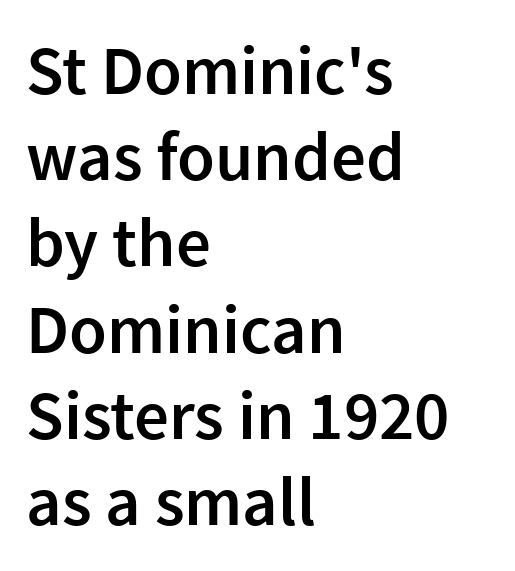
The image shows 69 px semibold sans-serif type, upright; set left-aligned, normal line spacing (1.25x), normal letter spacing, not underlined; low stroke contrast and a medium x-height.
